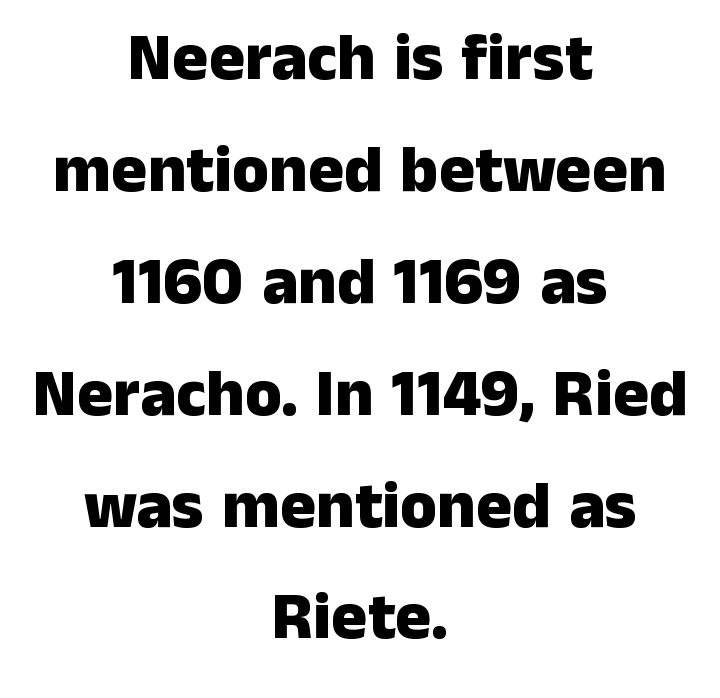
Between one letter and the next there's only the usual sliver of space. Vertically, the passage feels balanced, rows spaced as you'd expect. Compared with an ordinary text face, these strokes are far heavier — a full bold. The axis of the letterforms is exactly vertical. A student would call this center alignment; a typographer would say set centered.
